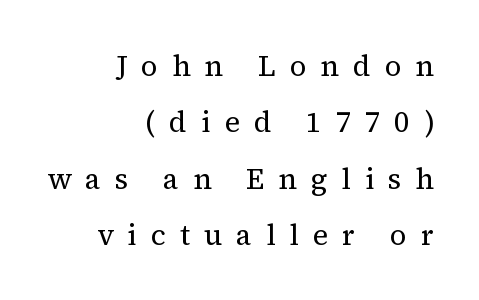
Q: Is the text bold? A: No.
Q: Is the text italic (slanted)? A: No, it is upright.
Q: Is the typeface a serif or a sans-serif typeface? A: Serif.
Q: Is the text underlined? A: No.
Q: How is the paragraph aligned? A: Right-aligned.
Q: Is the spacing between letters normal or unusually wide? A: Unusually wide.
Q: Is the spacing between lines tight, normal or loose? A: Loose.
Q: Width (condensed, normal, or wide)? A: Normal.
Q: Stroke contrast? A: Medium.
Q: x-height? A: Medium.
Q: Monospaced? A: No.
